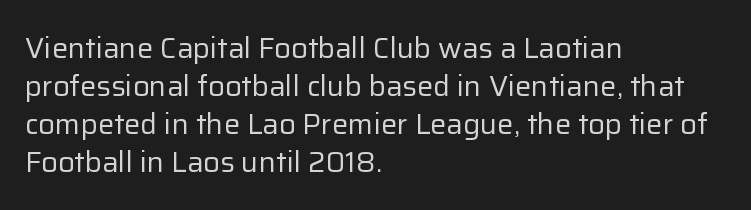
The font sits on the lighter half of the weight spectrum, regular included. The space between consecutive lines is moderate. Proportional: the letters do not fall into vertical columns. Unmarked baselines from the first word to the last.
